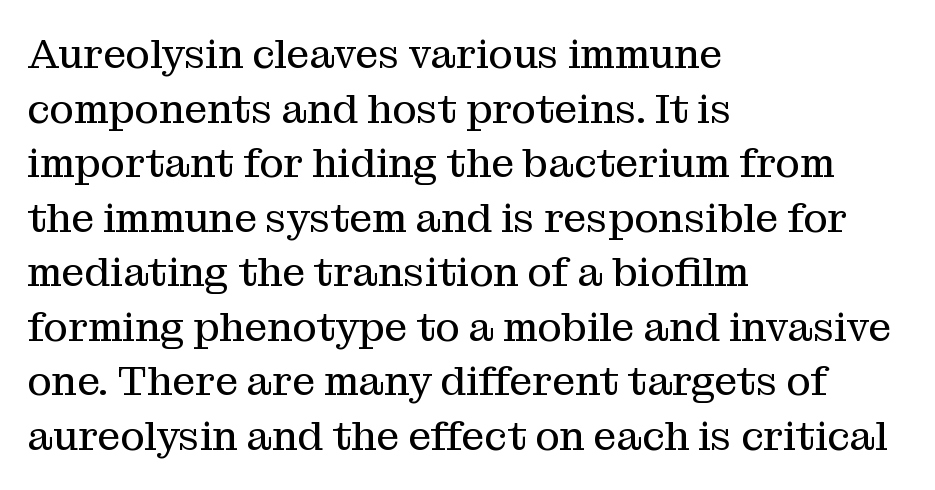
{"serif": "yes", "italic": "no", "bold": "no", "weight": "regular", "width": "normal", "stroke_contrast": "medium", "x_height": "medium", "monospaced": "no", "underline": "no", "align": "left", "line_spacing": "normal", "line_spacing_ratio": 1.33, "letter_spacing": "normal", "letter_spacing_em": 0.0, "glyph_px": 41}
